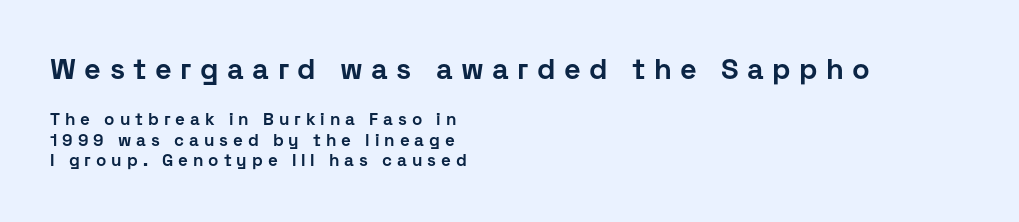
{"serif": "no", "italic": "no", "bold": "yes", "weight": "bold", "width": "normal", "stroke_contrast": "low", "x_height": "medium", "monospaced": "no", "underline": "no", "align": "left", "line_spacing_ratio": 1.21, "letter_spacing": "wide", "letter_spacing_em": 0.29, "larger_block": "first", "size_ratio": 1.71, "glyph_px": 29}
